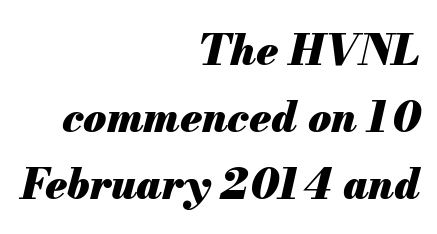
Q: Is the text bold? A: Yes.
Q: Is the text italic (slanted)? A: Yes, it leans right by about 13 degrees.
Q: Is the text underlined? A: No.
Q: How is the paragraph aligned? A: Right-aligned.
Q: Is the spacing between letters normal or unusually wide? A: Normal.
Q: Is the spacing between lines tight, normal or loose? A: Normal.
Q: Width (condensed, normal, or wide)? A: Normal.
Q: Stroke contrast? A: Medium.
Q: x-height? A: Small.
Q: Monospaced? A: No.
